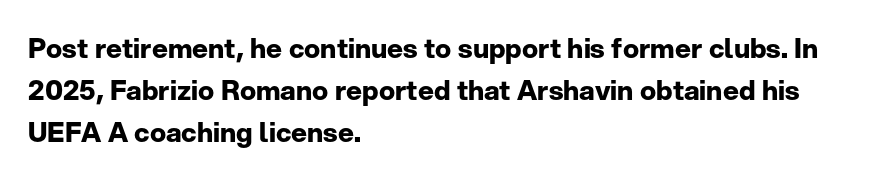
{"italic": "no", "bold": "yes", "underline": "no", "align": "left", "line_spacing": "normal", "line_spacing_ratio": 1.56, "letter_spacing": "normal", "letter_spacing_em": 0.0, "glyph_px": 27}
